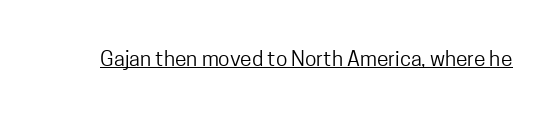
{"italic": "no", "bold": "no", "underline": "yes", "letter_spacing": "normal", "letter_spacing_em": 0.0, "glyph_px": 21}
